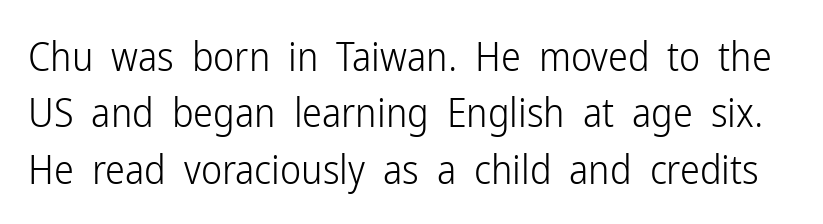
Normally led — the rows are evenly, conventionally spaced. The face used here is proportionally spaced, like ordinary book or web type. Weight: in the light-to-regular range. This sample uses plain, unmodified letter spacing. The lettering stays uniformly vertical, giving the passage a roman look. Classification — sans serif.
